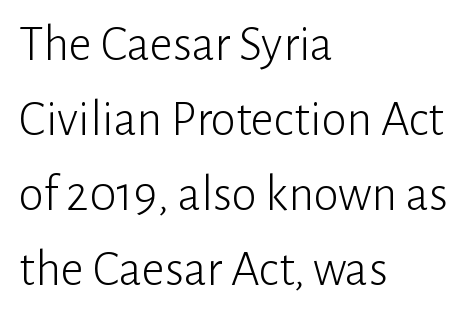
Q: Is the text bold? A: No.
Q: Is the text italic (slanted)? A: No, it is upright.
Q: Is the typeface a serif or a sans-serif typeface? A: Sans-serif.
Q: Is the text underlined? A: No.
Q: How is the paragraph aligned? A: Left-aligned.
Q: Is the spacing between letters normal or unusually wide? A: Normal.
Q: Is the spacing between lines tight, normal or loose? A: Normal.
Q: Width (condensed, normal, or wide)? A: Normal.
Q: Stroke contrast? A: Low.
Q: x-height? A: Medium.
Q: Monospaced? A: No.
